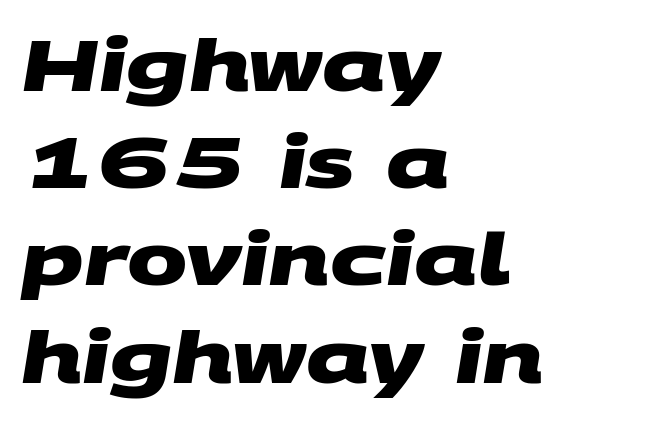
{"serif": "no", "bold": "yes", "weight": "heavy", "width": "wide", "stroke_contrast": "medium", "x_height": "large", "monospaced": "no", "underline": "no", "align": "left", "line_spacing": "normal", "line_spacing_ratio": 1.35, "letter_spacing": "normal", "letter_spacing_em": 0.0, "glyph_px": 72}
